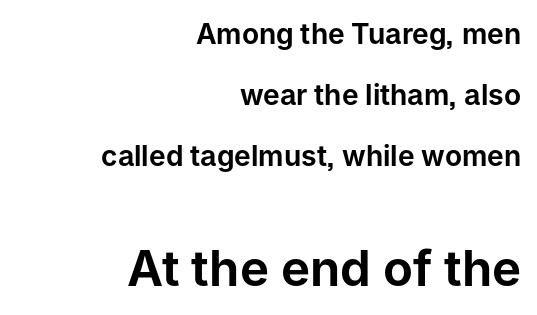
The image shows 49 px sans-serif type, upright; set right-aligned, loose line spacing (2.18x), normal letter spacing, not underlined; the second (bottom) block is 1.75x larger; low stroke contrast and a medium x-height.
